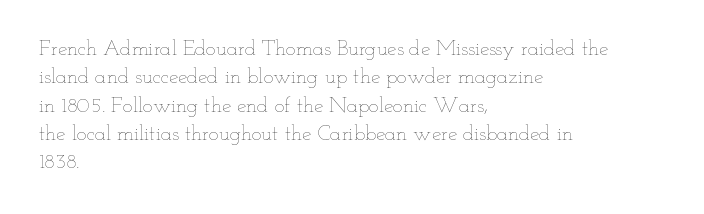
{"italic": "no", "bold": "no", "underline": "no", "align": "left", "line_spacing": "normal", "line_spacing_ratio": 1.35, "letter_spacing": "normal", "letter_spacing_em": 0.0, "glyph_px": 21}
